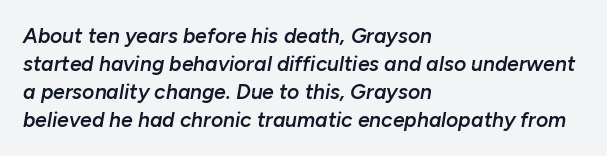
Rows of type keep a routine distance in the vertical direction. The strip under each line holds only bare page. Rendered with sloped, italic letterforms. The ragged edge is on the right, which tells us the setting is flush left.
